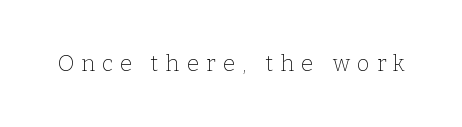
{"italic": "no", "bold": "no", "underline": "no", "letter_spacing": "wide", "letter_spacing_em": 0.33, "glyph_px": 22}
